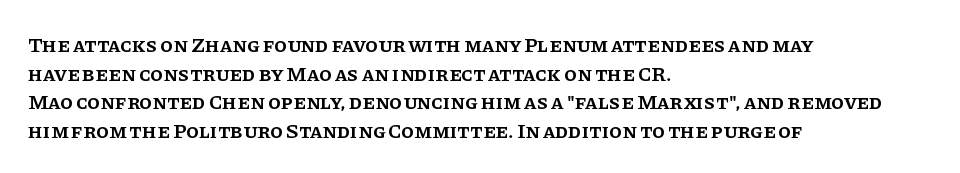
{"italic": "no", "bold": "semi", "underline": "no", "align": "left", "line_spacing": "normal", "line_spacing_ratio": 1.36, "letter_spacing": "normal", "letter_spacing_em": 0.0, "glyph_px": 21}
